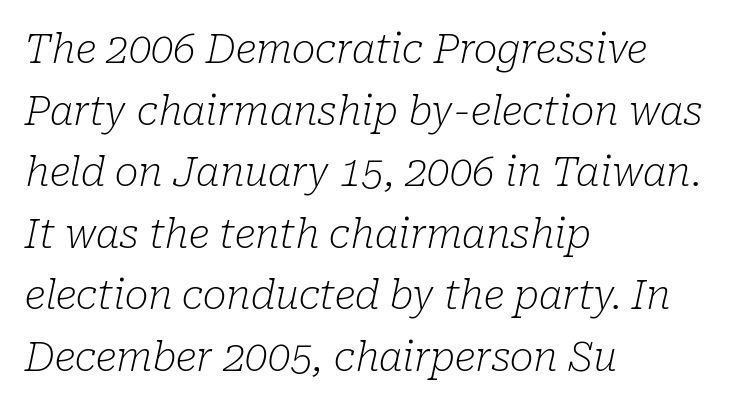
The image shows 40 px light serif type, italic (leaning right); set left-aligned, normal line spacing (1.54x), normal letter spacing, not underlined; low stroke contrast and a medium x-height.
